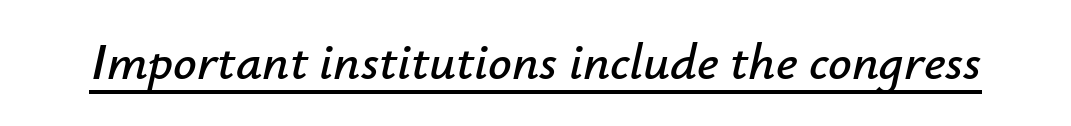
The image shows 52 px text type, italic (leaning right); set normal letter spacing, underlined; low stroke contrast and a small x-height.
